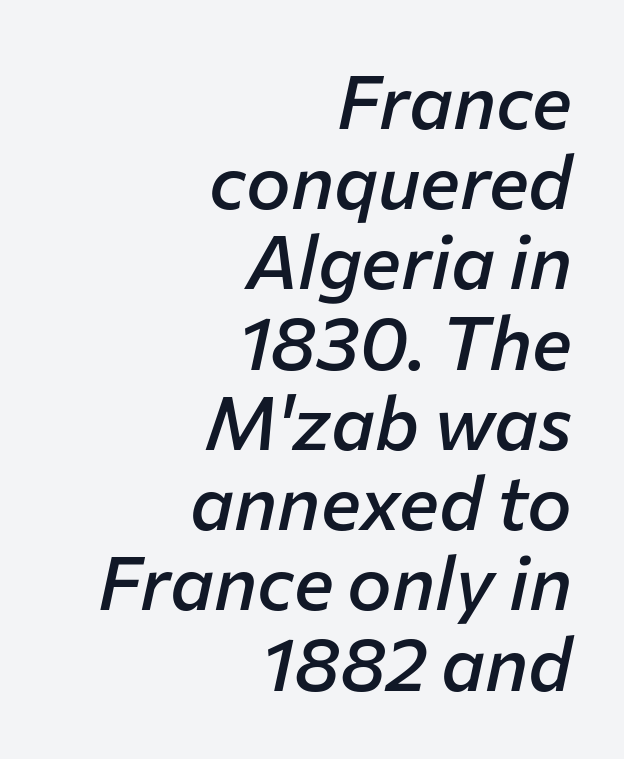
{"italic": "yes", "lean": "right", "slant_degrees": 12, "bold": "semi", "weight": "semibold", "width": "normal", "stroke_contrast": "low", "x_height": "medium", "monospaced": "no", "underline": "no", "align": "right", "line_spacing": "tight", "line_spacing_ratio": 1.07, "letter_spacing": "normal", "letter_spacing_em": 0.0, "glyph_px": 75}
